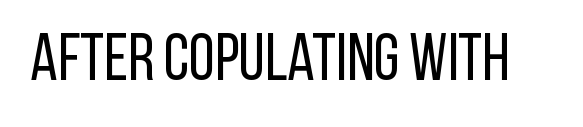
{"serif": "no", "italic": "no", "bold": "no", "weight": "regular", "width": "condensed", "stroke_contrast": "low", "x_height": "large", "monospaced": "no", "underline": "no", "letter_spacing": "normal", "letter_spacing_em": 0.0, "glyph_px": 66}
